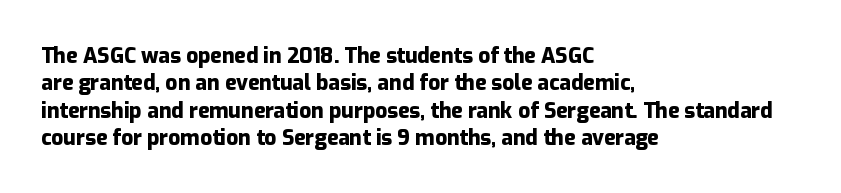
{"italic": "no", "bold": "yes", "underline": "no", "align": "left", "line_spacing": "normal", "line_spacing_ratio": 1.3, "letter_spacing": "normal", "letter_spacing_em": 0.0, "glyph_px": 21}
